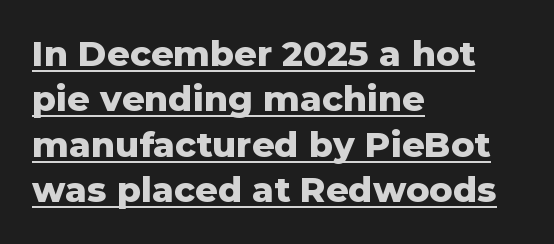
Q: Is the text bold? A: Yes.
Q: Is the text italic (slanted)? A: No, it is upright.
Q: Is the typeface a serif or a sans-serif typeface? A: Sans-serif.
Q: Is the text underlined? A: Yes.
Q: How is the paragraph aligned? A: Left-aligned.
Q: Is the spacing between letters normal or unusually wide? A: Normal.
Q: Is the spacing between lines tight, normal or loose? A: Normal.
Q: Width (condensed, normal, or wide)? A: Normal.
Q: Stroke contrast? A: Low.
Q: x-height? A: Medium.
Q: Monospaced? A: No.
